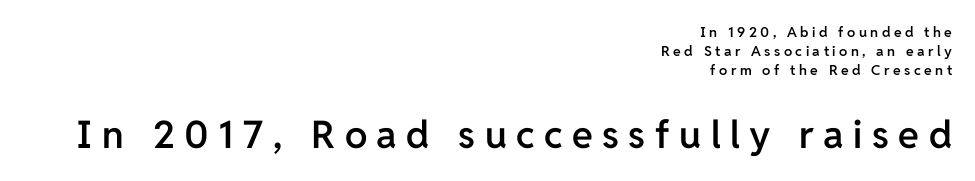
The image shows 38 px semibold sans-serif type, upright; set right-aligned, normal line spacing (1.37x), unusually wide letter spacing (+0.25 em), not underlined; the second (bottom) block is 2.71x larger; low stroke contrast and a medium x-height.
